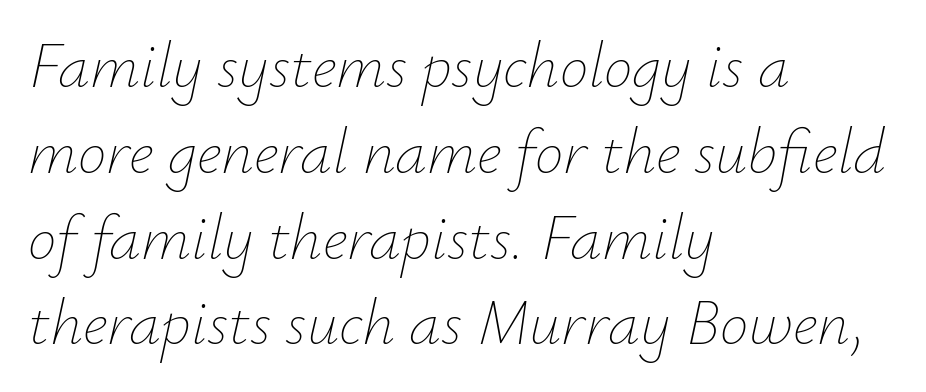
The string is rendered with underlining switched off. Compared with typical paragraphs, the rows here are spaced about the same. Slanted lettering throughout. Unbolded letterforms with no extra heft.
